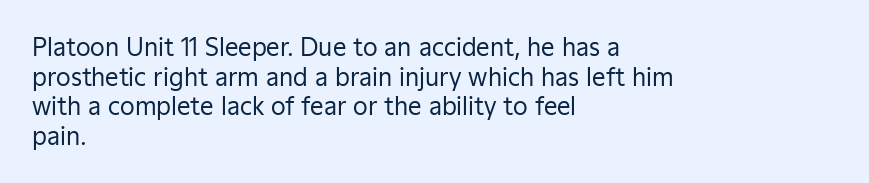
Words appear dense and cohesive because spacing is normal. Stem width sits at or under what a default text font uses. Honestly, there is no underline to notice here at all. The lettering stays uniformly vertical, giving the passage a roman look.
